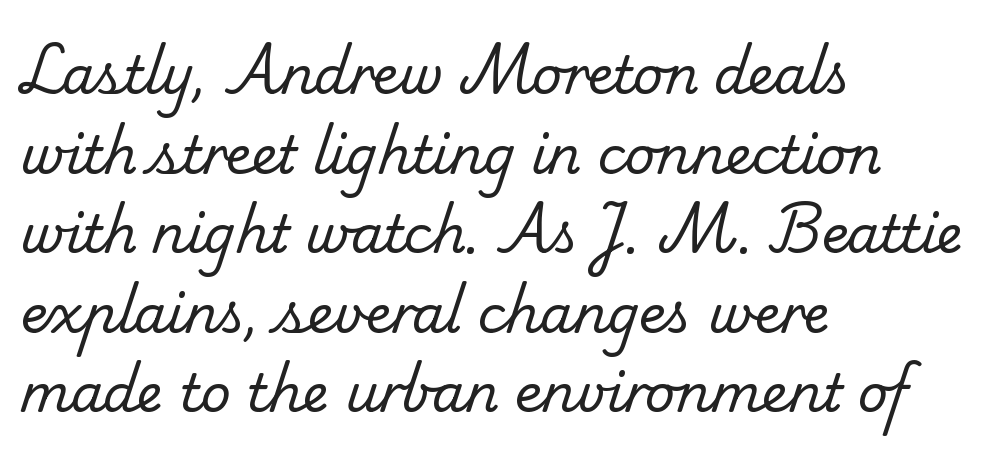
Q: Is the text bold? A: No.
Q: Is the typeface a serif or a sans-serif typeface? A: Serif.
Q: Is the text underlined? A: No.
Q: How is the paragraph aligned? A: Left-aligned.
Q: Is the spacing between letters normal or unusually wide? A: Normal.
Q: Is the spacing between lines tight, normal or loose? A: Normal.
Q: Width (condensed, normal, or wide)? A: Normal.
Q: Stroke contrast? A: Low.
Q: x-height? A: Small.
Q: Monospaced? A: No.
